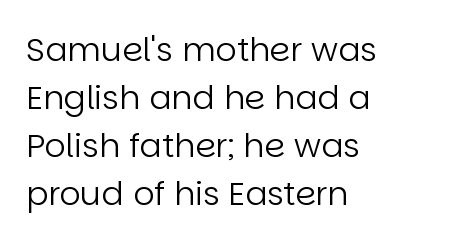
{"serif": "no", "italic": "no", "bold": "no", "weight": "regular", "width": "normal", "stroke_contrast": "low", "x_height": "large", "monospaced": "no", "underline": "no", "align": "left", "line_spacing": "normal", "line_spacing_ratio": 1.45, "letter_spacing": "normal", "letter_spacing_em": 0.0, "glyph_px": 33}
